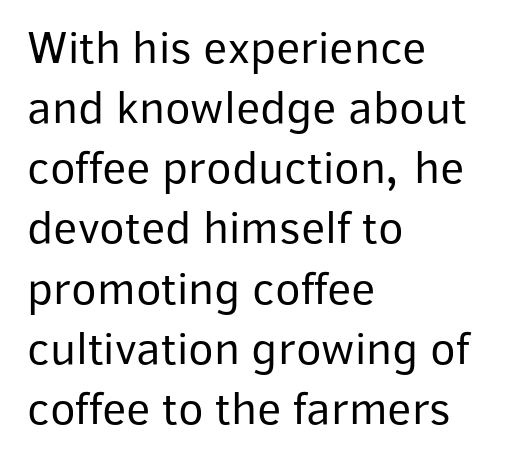
The image shows 47 px regular-weight sans-serif type, upright; set left-aligned, normal line spacing (1.28x), normal letter spacing, not underlined; low stroke contrast and a medium x-height.
